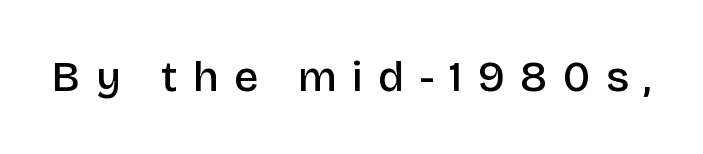
{"serif": "no", "italic": "no", "bold": "semi", "weight": "semibold", "width": "normal", "stroke_contrast": "low", "x_height": "large", "monospaced": "no", "underline": "no", "letter_spacing": "wide", "letter_spacing_em": 0.35, "glyph_px": 43}
